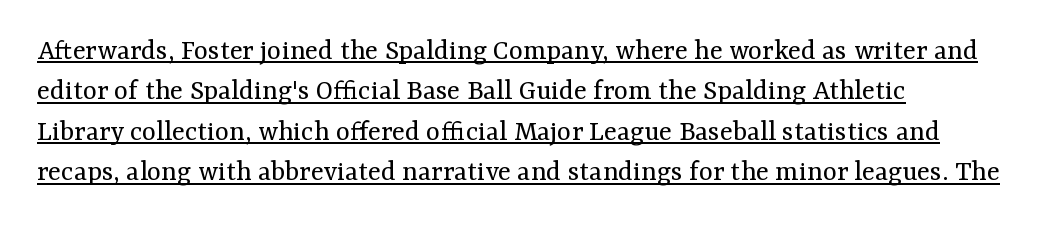
Q: Is the text bold? A: No.
Q: Is the text italic (slanted)? A: No, it is upright.
Q: Is the typeface a serif or a sans-serif typeface? A: Serif.
Q: Is the text underlined? A: Yes.
Q: How is the paragraph aligned? A: Left-aligned.
Q: Is the spacing between letters normal or unusually wide? A: Normal.
Q: Is the spacing between lines tight, normal or loose? A: Normal.
Q: Width (condensed, normal, or wide)? A: Normal.
Q: Stroke contrast? A: Medium.
Q: x-height? A: Medium.
Q: Monospaced? A: No.
